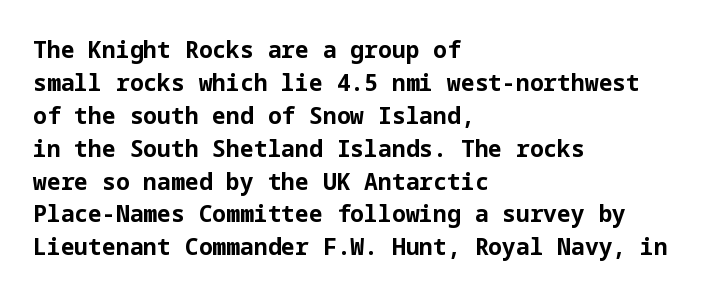
Q: Is the text bold? A: Yes.
Q: Is the text italic (slanted)? A: No, it is upright.
Q: Is the text underlined? A: No.
Q: How is the paragraph aligned? A: Left-aligned.
Q: Is the spacing between letters normal or unusually wide? A: Normal.
Q: Is the spacing between lines tight, normal or loose? A: Normal.
